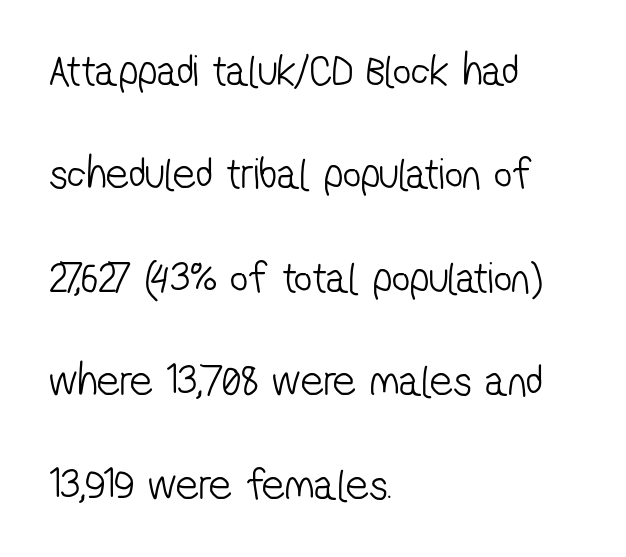
Each row of text sits above clean, open space. Check where the strokes stop: nothing finishes them off — pure sans. Honestly, the rows look like they've been pulled way apart. Horizontal alignment here is leftward, the default for most running prose. Stems and bowls with no extra thickness — not bold.
